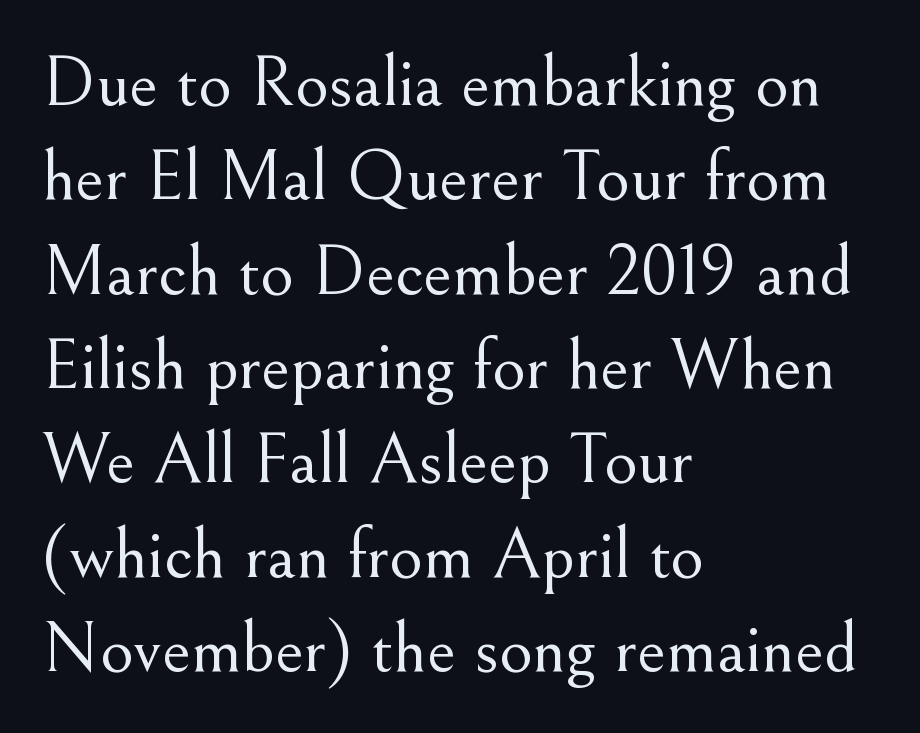
The image shows 72 px light serif type, upright; set left-aligned, normal line spacing (1.31x), normal letter spacing, not underlined; medium stroke contrast and a small x-height.
